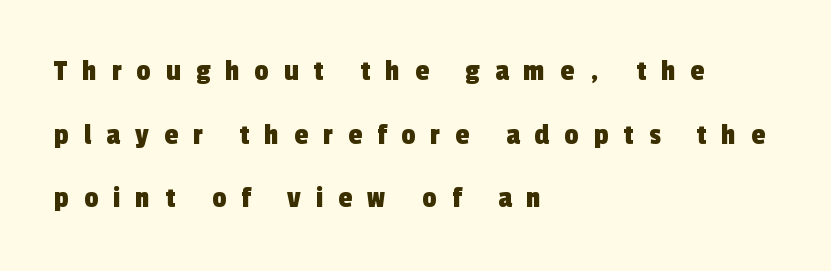
{"serif": "no", "width": "condensed", "x_height": "medium", "monospaced": "no", "underline": "no", "align": "left", "line_spacing": "loose", "line_spacing_ratio": 2.05, "letter_spacing": "wide", "letter_spacing_em": 0.49, "glyph_px": 31}
